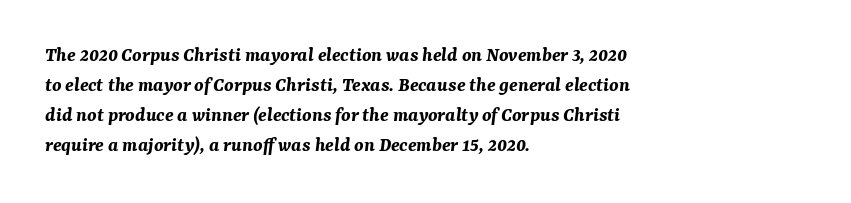
The image shows 21 px bold type, italic (leaning right); set left-aligned, normal line spacing (1.43x), normal letter spacing, not underlined.
